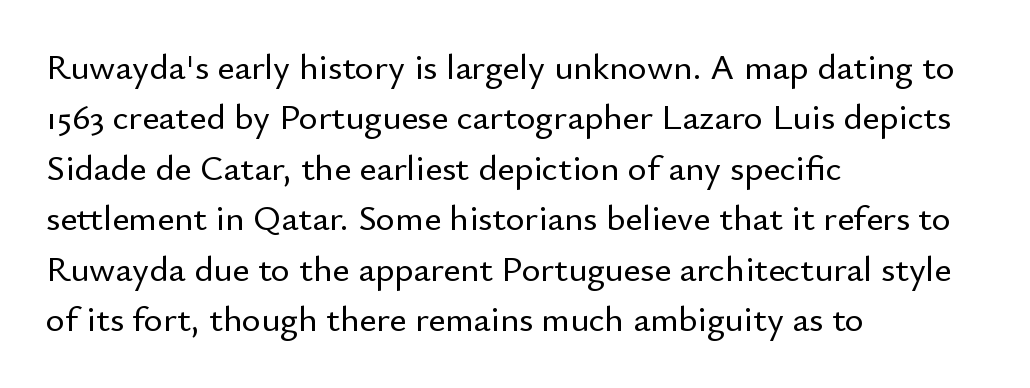
{"serif": "no", "italic": "no", "width": "normal", "stroke_contrast": "low", "x_height": "small", "monospaced": "no", "underline": "no", "align": "left", "line_spacing": "normal", "line_spacing_ratio": 1.4, "letter_spacing": "normal", "letter_spacing_em": 0.0, "glyph_px": 36}
